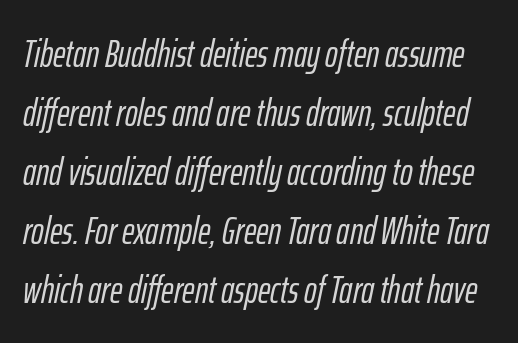
Does the leading feel generous? No, just average. Do the characters align in a grid? No, the font is proportional. Standard letterfit; no display-style spreading of the glyphs. Bare-footed words on every line.
